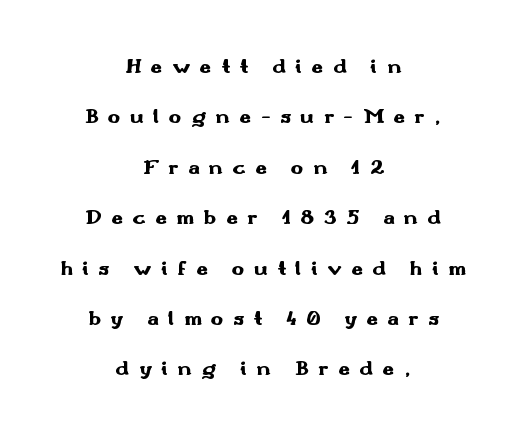
The image shows 21 px bold type, upright; set centered, loose line spacing (2.4x), unusually wide letter spacing (+0.45 em), not underlined.
